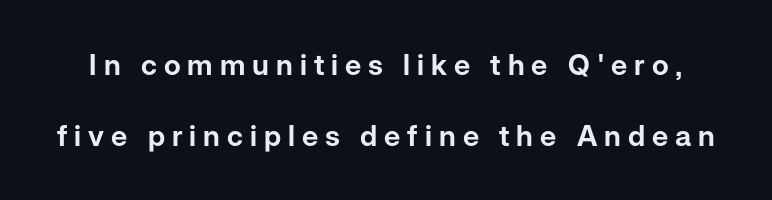
In terms of letterspacing, this is a distinctly airy, spread setting. Students, observe: this is what heavily led, spacious text looks like. Nope, no serifs anywhere on these letters. Quick note: not italic, upright. Decoration check: the copy has no underline.
